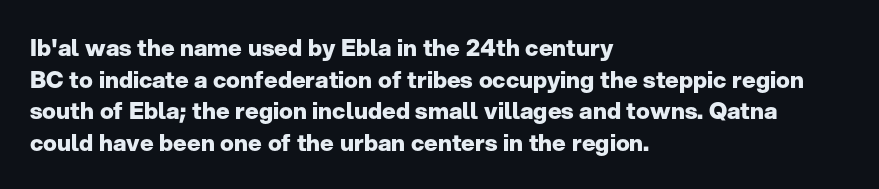
The image shows 23 px bold type, upright; set left-aligned, normal line spacing (1.37x), normal letter spacing, not underlined.
